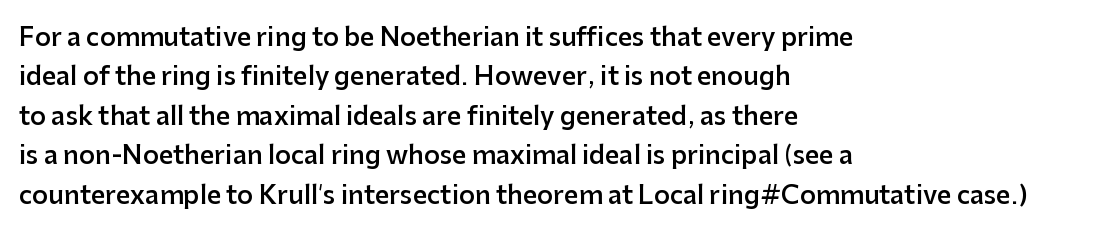
The image shows 25 px text type, upright; set left-aligned, normal line spacing (1.58x), normal letter spacing, not underlined.
